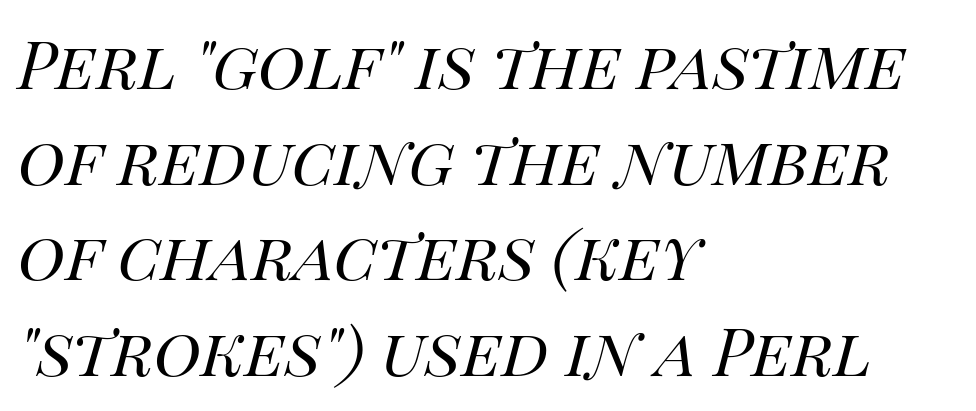
Q: Is the text bold? A: No.
Q: Is the text italic (slanted)? A: Yes, it leans right by about 14 degrees.
Q: Is the text underlined? A: No.
Q: How is the paragraph aligned? A: Left-aligned.
Q: Is the spacing between letters normal or unusually wide? A: Normal.
Q: Is the spacing between lines tight, normal or loose? A: Normal.
Q: Width (condensed, normal, or wide)? A: Normal.
Q: Stroke contrast? A: High.
Q: x-height? A: Large.
Q: Monospaced? A: No.
